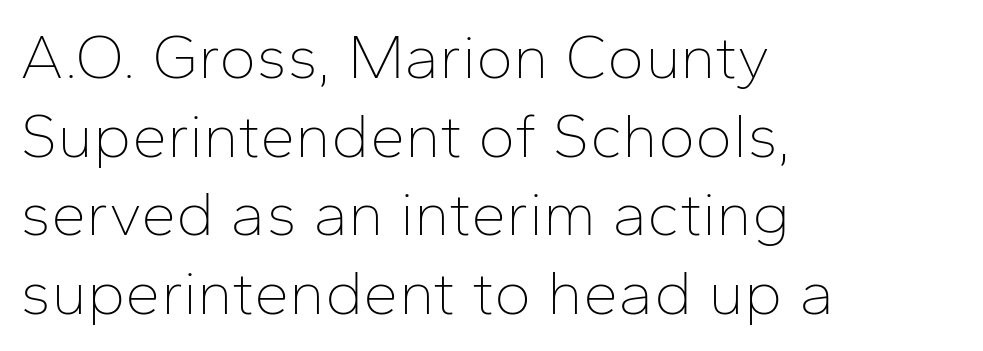
The text block is weighted toward the left margin, trailing off unevenly rightward. This rendering leaves character spacing at its baseline value. Think of a printed novel: that variable character pitch is what you see here. The designer went with a sans here, leaving each stem footless.
